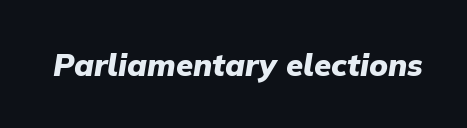
The image shows 31 px heavy type, italic (leaning right); set normal letter spacing, not underlined; low stroke contrast and a medium x-height.
